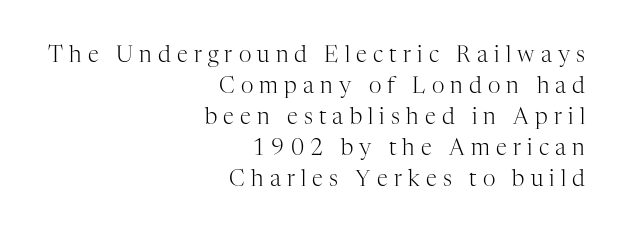
The image shows 22 px text type, upright; set right-aligned, normal line spacing (1.41x), unusually wide letter spacing (+0.28 em), not underlined.
